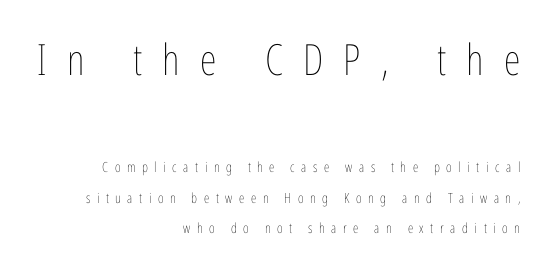
Stroke mass is kept to a normal reading level or below. Is this a fixed-width face? No — the glyphs have proportional, varying widths. Underline: absent. The specimen reads as upright at a glance.
